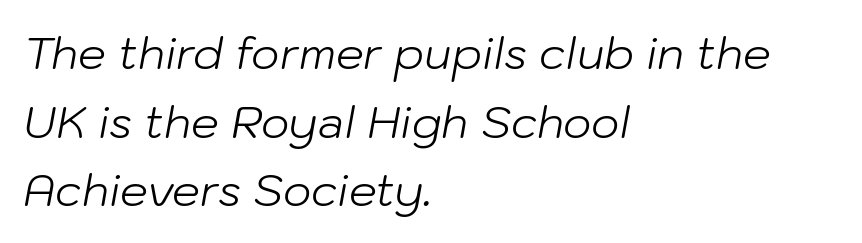
Q: Is the text bold? A: No.
Q: Is the text italic (slanted)? A: Yes, it leans right by about 10 degrees.
Q: Is the text underlined? A: No.
Q: How is the paragraph aligned? A: Left-aligned.
Q: Is the spacing between letters normal or unusually wide? A: Normal.
Q: Is the spacing between lines tight, normal or loose? A: Normal.
Q: Width (condensed, normal, or wide)? A: Normal.
Q: Stroke contrast? A: Low.
Q: x-height? A: Medium.
Q: Monospaced? A: No.
